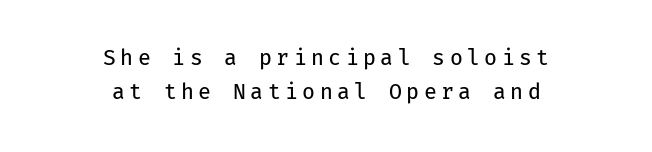
Q: Is the text bold? A: No.
Q: Is the text italic (slanted)? A: No, it is upright.
Q: Is the text underlined? A: No.
Q: How is the paragraph aligned? A: Centered.
Q: Is the spacing between letters normal or unusually wide? A: Unusually wide.
Q: Is the spacing between lines tight, normal or loose? A: Normal.
